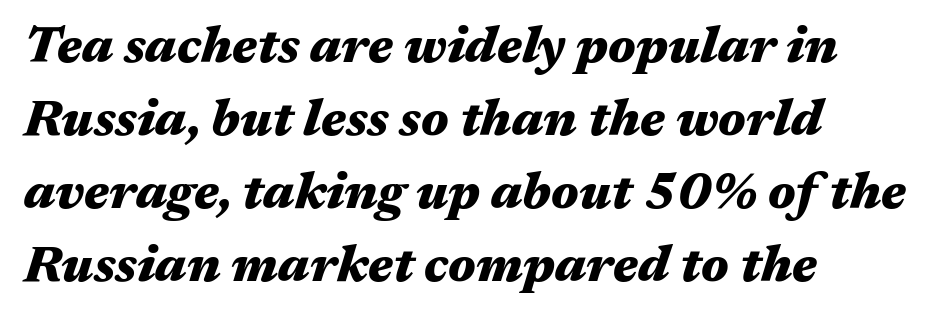
Q: Is the text bold? A: Yes.
Q: Is the text italic (slanted)? A: Yes, it leans right by about 17 degrees.
Q: Is the text underlined? A: No.
Q: How is the paragraph aligned? A: Left-aligned.
Q: Is the spacing between letters normal or unusually wide? A: Normal.
Q: Is the spacing between lines tight, normal or loose? A: Normal.
Q: Width (condensed, normal, or wide)? A: Wide.
Q: Stroke contrast? A: Medium.
Q: x-height? A: Medium.
Q: Monospaced? A: No.
